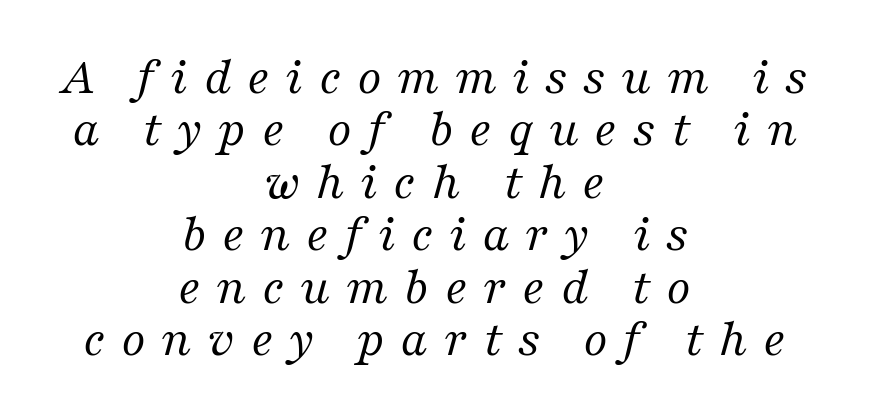
The image shows 53 px regular-weight serif type, italic (leaning right); set centered, tight line spacing (0.99x), unusually wide letter spacing (+0.29 em), not underlined; medium stroke contrast and a medium x-height.
